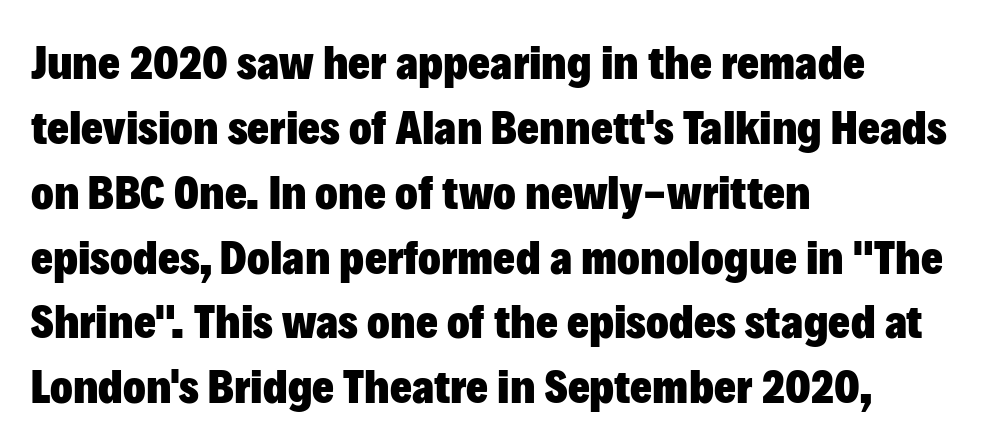
{"serif": "no", "italic": "no", "bold": "yes", "weight": "heavy", "width": "normal", "stroke_contrast": "low", "x_height": "medium", "monospaced": "no", "underline": "no", "align": "left", "line_spacing": "normal", "line_spacing_ratio": 1.38, "letter_spacing": "normal", "letter_spacing_em": 0.0, "glyph_px": 47}
